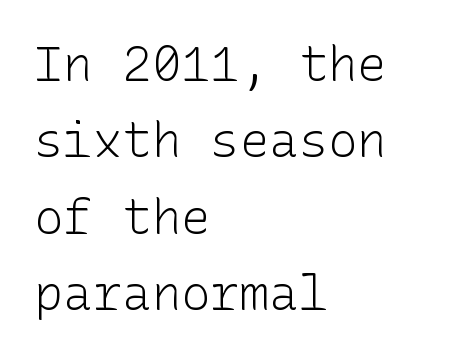
{"serif": "no", "italic": "no", "bold": "no", "weight": "light", "width": "normal", "stroke_contrast": "low", "x_height": "medium", "underline": "no", "align": "left", "line_spacing": "normal", "line_spacing_ratio": 1.56, "letter_spacing": "normal", "letter_spacing_em": 0.0, "glyph_px": 49}
